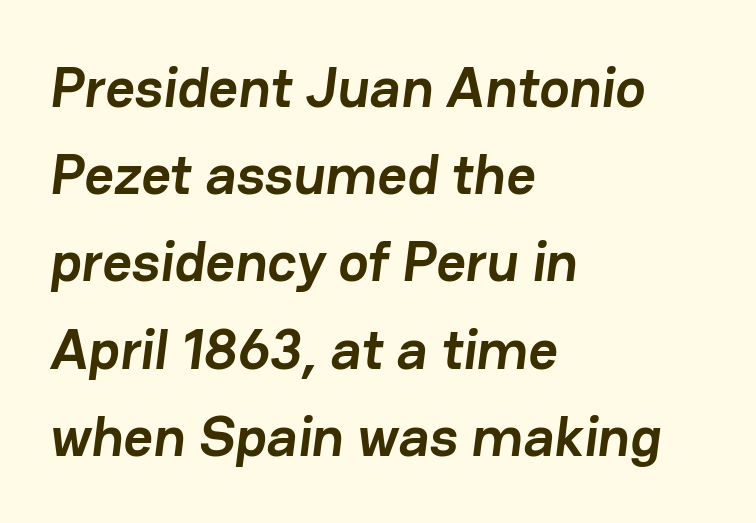
{"serif": "no", "bold": "yes", "weight": "semibold", "width": "normal", "stroke_contrast": "low", "x_height": "medium", "monospaced": "no", "underline": "no", "align": "left", "line_spacing": "normal", "line_spacing_ratio": 1.53, "letter_spacing": "normal", "letter_spacing_em": 0.0, "glyph_px": 57}
